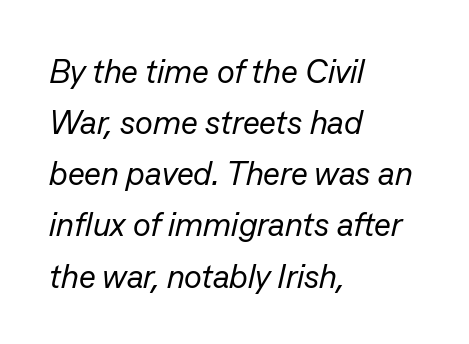
Q: Is the text bold? A: No.
Q: Is the text italic (slanted)? A: Yes, it leans right by about 13 degrees.
Q: Is the text underlined? A: No.
Q: How is the paragraph aligned? A: Left-aligned.
Q: Is the spacing between letters normal or unusually wide? A: Normal.
Q: Is the spacing between lines tight, normal or loose? A: Normal.
Q: Width (condensed, normal, or wide)? A: Normal.
Q: Stroke contrast? A: Low.
Q: x-height? A: Medium.
Q: Monospaced? A: No.
